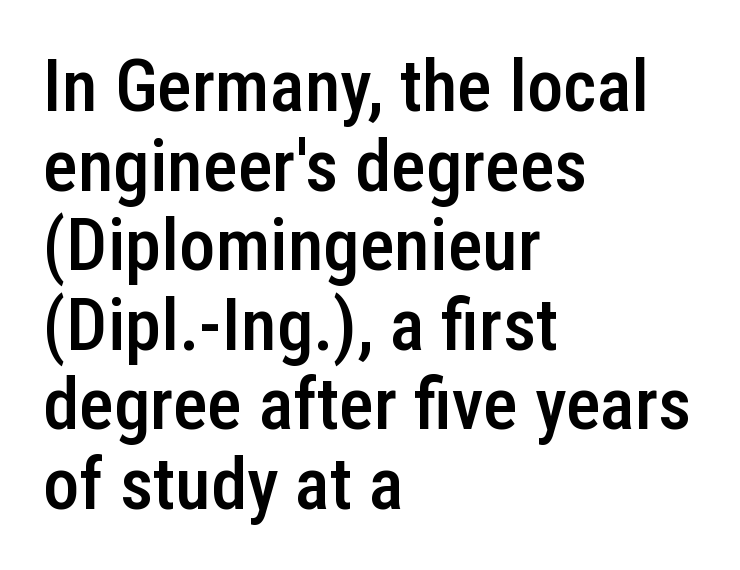
{"serif": "no", "italic": "no", "bold": "semi", "weight": "semibold", "width": "condensed", "stroke_contrast": "low", "x_height": "medium", "monospaced": "no", "underline": "no", "align": "left", "line_spacing": "tight", "line_spacing_ratio": 1.09, "letter_spacing": "normal", "letter_spacing_em": 0.0, "glyph_px": 73}
